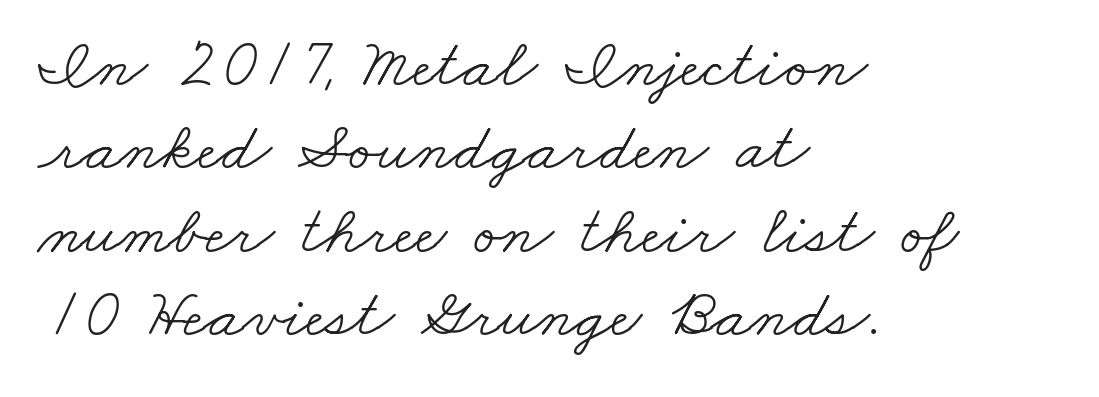
The image shows 69 px light, wide serif type; set left-aligned, line spacing 1.21x, normal letter spacing, not underlined; low stroke contrast and a small x-height.
